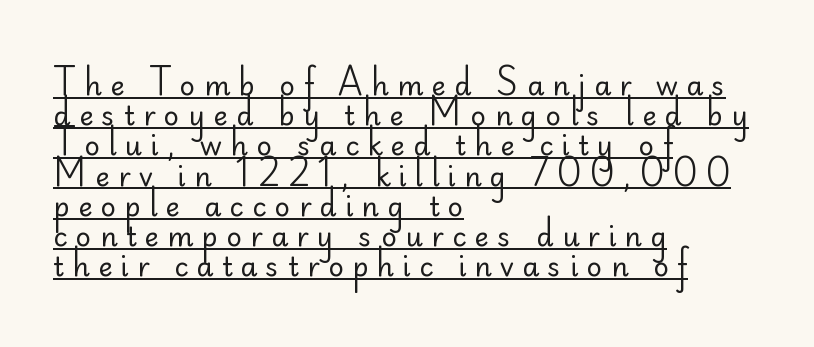
The image shows 27 px text type, upright; set left-aligned, tight line spacing (1.12x), unusually wide letter spacing (+0.31 em), underlined.
